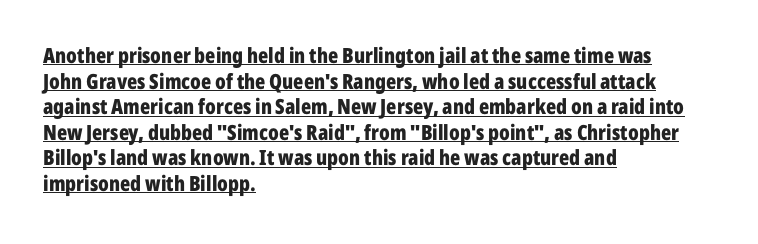
Q: Is the text bold? A: Yes.
Q: Is the text italic (slanted)? A: No, it is upright.
Q: Is the text underlined? A: Yes.
Q: How is the paragraph aligned? A: Left-aligned.
Q: Is the spacing between letters normal or unusually wide? A: Normal.
